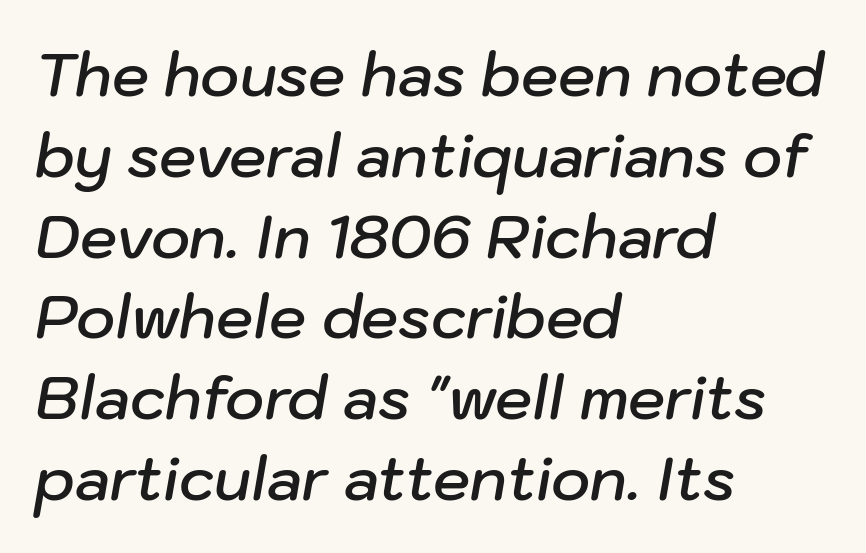
There's an unmistakable incline to the writing here. Compared with typical body copy, the letter spacing here is the same. Notice how the passage keeps a crisp vertical edge on the left only. Honestly, there is no underline to notice here at all.
